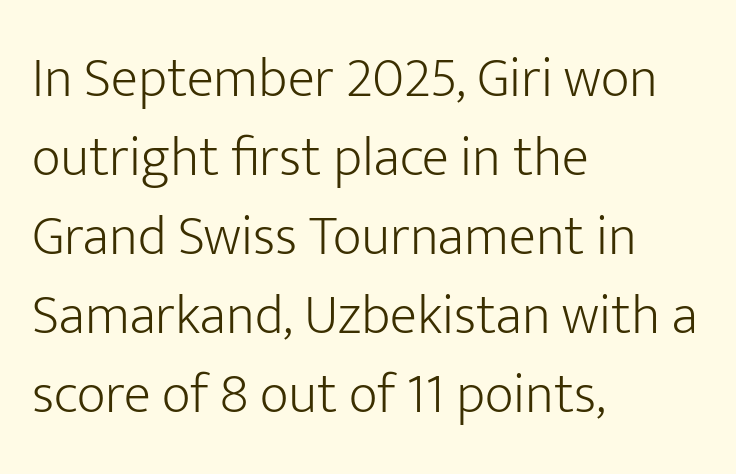
Q: Is the text bold? A: No.
Q: Is the text italic (slanted)? A: No, it is upright.
Q: Is the typeface a serif or a sans-serif typeface? A: Sans-serif.
Q: Is the text underlined? A: No.
Q: How is the paragraph aligned? A: Left-aligned.
Q: Is the spacing between letters normal or unusually wide? A: Normal.
Q: Is the spacing between lines tight, normal or loose? A: Normal.
Q: Width (condensed, normal, or wide)? A: Normal.
Q: Stroke contrast? A: Low.
Q: x-height? A: Medium.
Q: Monospaced? A: No.
